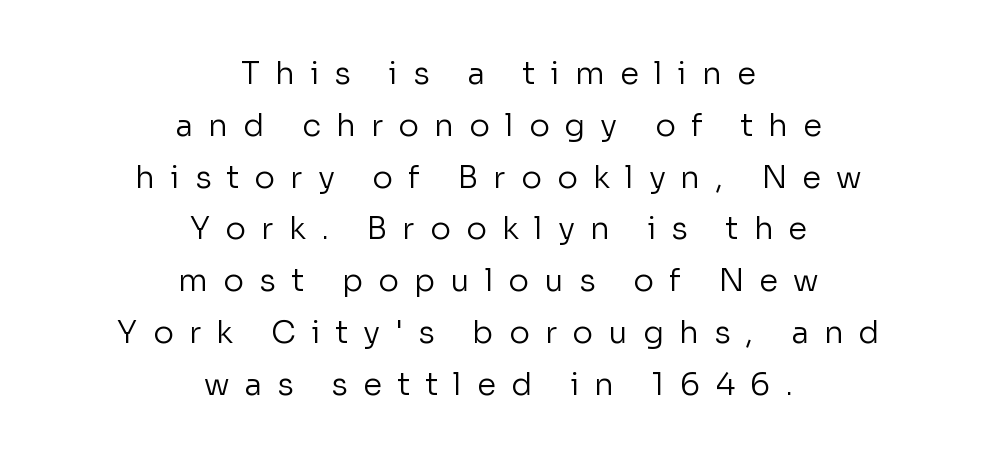
{"serif": "no", "italic": "no", "bold": "no", "weight": "regular", "width": "normal", "stroke_contrast": "low", "x_height": "medium", "monospaced": "no", "underline": "no", "align": "center", "line_spacing": "normal", "line_spacing_ratio": 1.67, "letter_spacing": "wide", "letter_spacing_em": 0.49, "glyph_px": 31}
